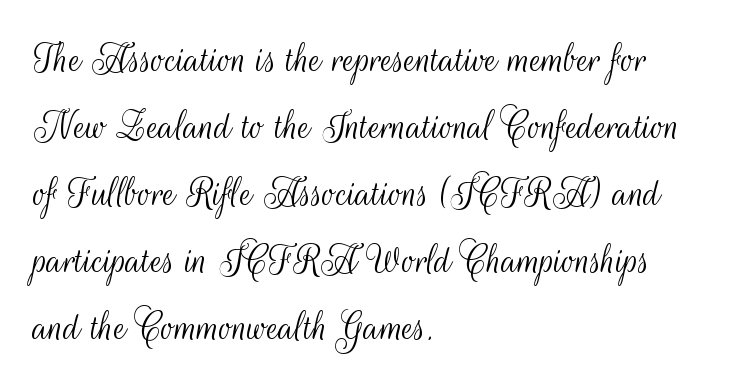
Q: Is the text bold? A: No.
Q: Is the text italic (slanted)? A: Yes.
Q: Is the typeface a serif or a sans-serif typeface? A: Sans-serif.
Q: Is the text underlined? A: No.
Q: How is the paragraph aligned? A: Left-aligned.
Q: Is the spacing between letters normal or unusually wide? A: Normal.
Q: Is the spacing between lines tight, normal or loose? A: Normal.
Q: Width (condensed, normal, or wide)? A: Condensed.
Q: Stroke contrast? A: Medium.
Q: x-height? A: Small.
Q: Monospaced? A: No.
